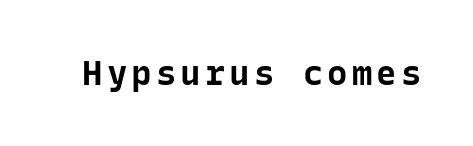
Strokes here are thick enough to call this a true bold. Do the characters align in a grid? Yes, the font is monospaced. Beneath every word, the page is bare. Style check: upright. A typesetter would label this face a sans.
